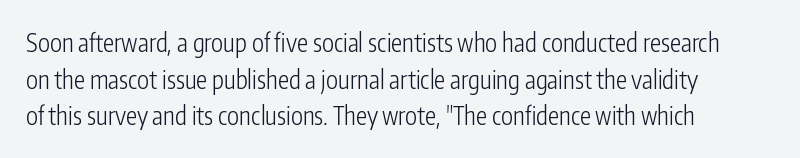
Q: Is the text bold? A: No.
Q: Is the text italic (slanted)? A: No, it is upright.
Q: Is the text underlined? A: No.
Q: How is the paragraph aligned? A: Left-aligned.
Q: Is the spacing between letters normal or unusually wide? A: Normal.
Q: Is the spacing between lines tight, normal or loose? A: Normal.
